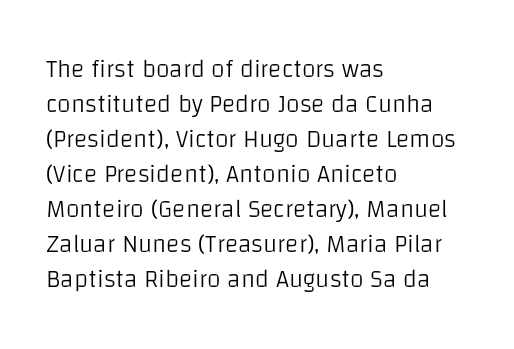
{"italic": "no", "bold": "no", "underline": "no", "align": "left", "line_spacing": "normal", "line_spacing_ratio": 1.4, "letter_spacing": "normal", "letter_spacing_em": 0.0, "glyph_px": 25}
